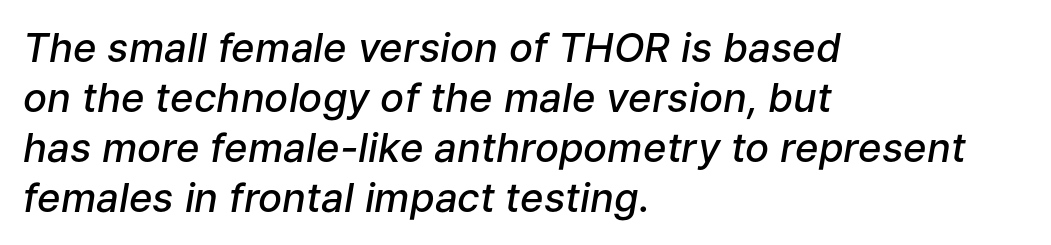
Q: Is the text bold? A: Semi-bold.
Q: Is the text italic (slanted)? A: Yes, it leans right by about 9 degrees.
Q: Is the text underlined? A: No.
Q: How is the paragraph aligned? A: Left-aligned.
Q: Is the spacing between letters normal or unusually wide? A: Normal.
Q: Is the spacing between lines tight, normal or loose? A: Normal.
Q: Width (condensed, normal, or wide)? A: Normal.
Q: Stroke contrast? A: Low.
Q: x-height? A: Medium.
Q: Monospaced? A: No.
